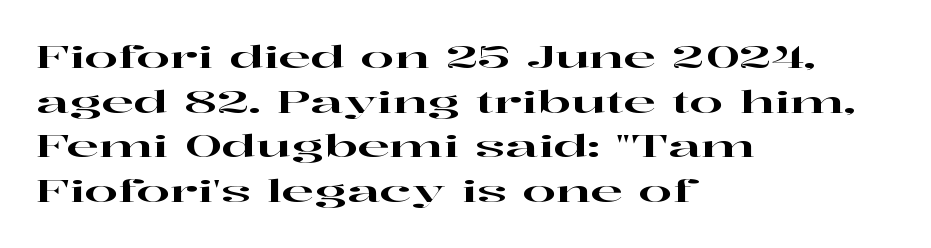
Q: Is the text italic (slanted)? A: No, it is upright.
Q: Is the typeface a serif or a sans-serif typeface? A: Serif.
Q: Is the text underlined? A: No.
Q: How is the paragraph aligned? A: Left-aligned.
Q: Is the spacing between letters normal or unusually wide? A: Normal.
Q: Is the spacing between lines tight, normal or loose? A: Normal.
Q: Width (condensed, normal, or wide)? A: Wide.
Q: Stroke contrast? A: High.
Q: x-height? A: Medium.
Q: Monospaced? A: No.
